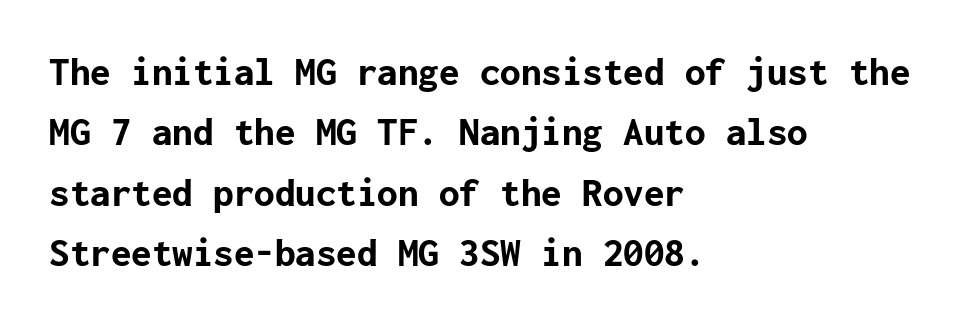
The image shows 41 px bold sans-serif type, upright; set left-aligned, normal line spacing (1.47x), normal letter spacing, not underlined; low stroke contrast and a medium x-height.
